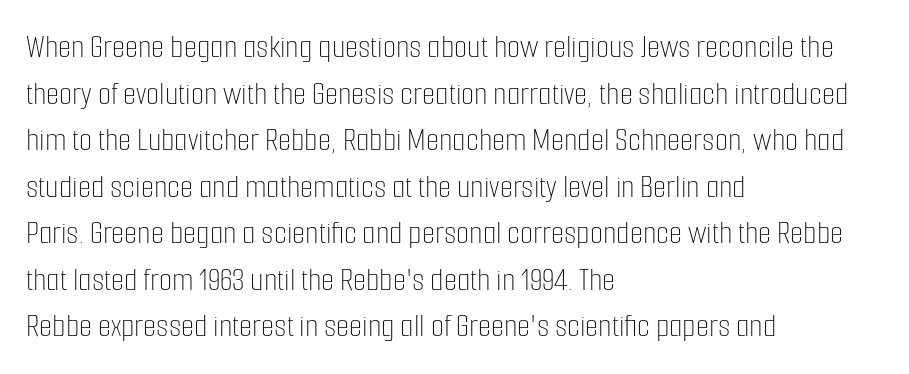
Alignment: flush left. This sample has the flowing, uneven cadence of proportional lettering. Summary of weight: not heavy and not bold. Check the space under the baseline: it is left empty. Tall strokes in this sample are plumb rather than angled.
